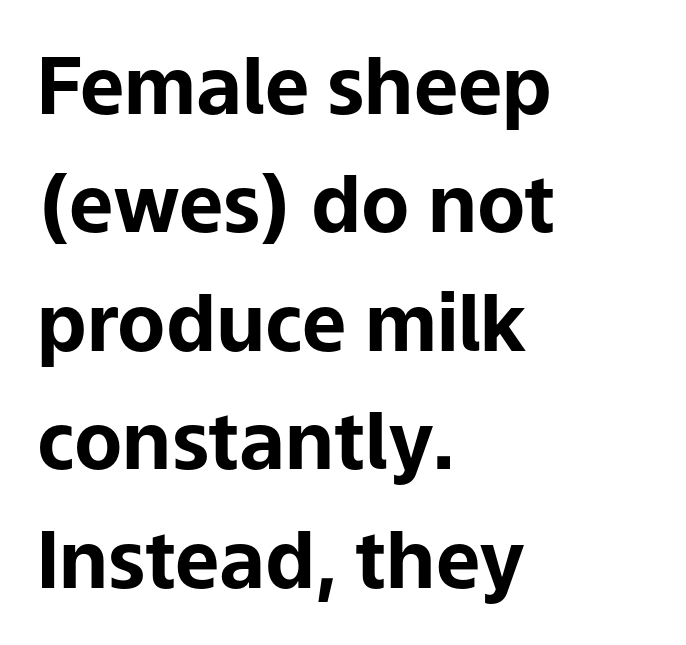
Standard letterfit; no display-style spreading of the glyphs. Only glyphs here, with clear space below each row. The designer went with a sans here, leaving each stem footless. When letters stand straight like this, we call the style roman or upright. Leading matches the norm, producing a regular column. The passage shown is typed in a proportional face where columns would drift.
